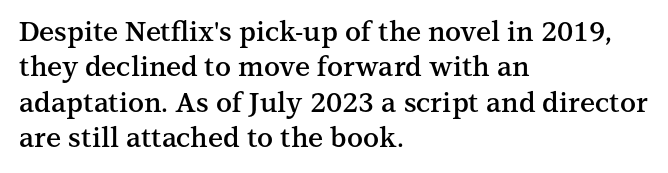
The image shows 27 px text type, upright; set left-aligned, normal line spacing (1.31x), normal letter spacing, not underlined.
